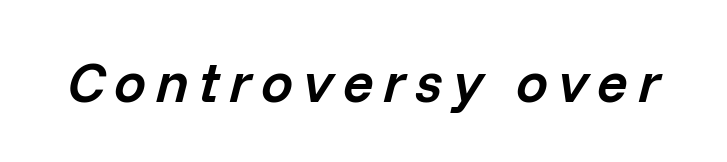
{"italic": "yes", "lean": "right", "slant_degrees": 14, "bold": "semi", "weight": "semibold", "width": "normal", "stroke_contrast": "low", "x_height": "medium", "monospaced": "no", "underline": "no", "glyph_px": 57}
